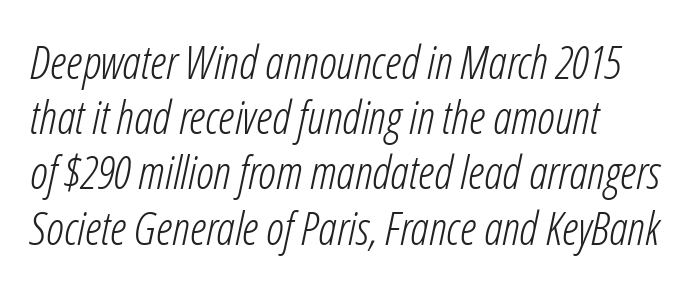
{"italic": "yes", "lean": "right", "slant_degrees": 12, "bold": "no", "weight": "light", "width": "condensed", "stroke_contrast": "low", "x_height": "medium", "monospaced": "no", "underline": "no", "align": "left", "line_spacing_ratio": 1.2, "letter_spacing": "normal", "letter_spacing_em": 0.0, "glyph_px": 46}
